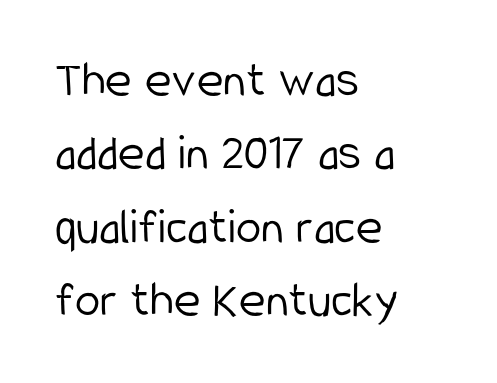
Compared with a centered layout, this one pins lines to the left instead. Each letter keeps its own natural width here, so spacing adapts to shape. Vertical strokes here are truly vertical. The strokes carry an ordinary text weight at most.
